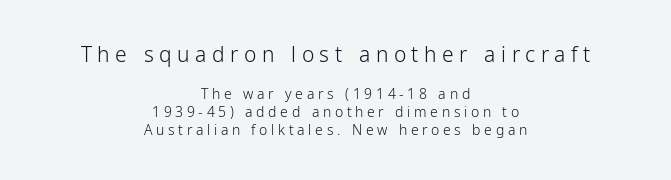
Q: Is the text bold? A: No.
Q: Is the text italic (slanted)? A: No, it is upright.
Q: Is the text underlined? A: No.
Q: How is the paragraph aligned? A: Centered.
Q: Is the spacing between letters normal or unusually wide? A: Unusually wide.
Q: Is the spacing between lines tight, normal or loose? A: Normal.
Q: Which block of text is set in a larger size, the first (top) or the second (bottom)? A: The first (top) one.
